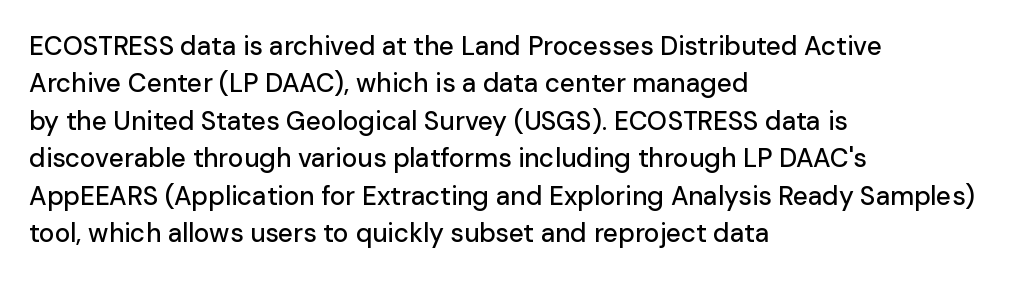
Q: Is the text italic (slanted)? A: No, it is upright.
Q: Is the text underlined? A: No.
Q: How is the paragraph aligned? A: Left-aligned.
Q: Is the spacing between letters normal or unusually wide? A: Normal.
Q: Is the spacing between lines tight, normal or loose? A: Normal.
